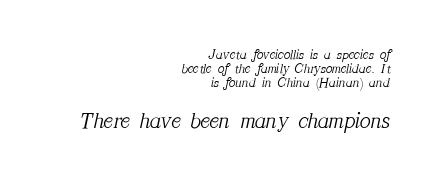
Q: Is the text bold? A: No.
Q: Is the text italic (slanted)? A: Yes, it leans right by about 12 degrees.
Q: Is the text underlined? A: No.
Q: How is the paragraph aligned? A: Right-aligned.
Q: Is the spacing between letters normal or unusually wide? A: Normal.
Q: Is the spacing between lines tight, normal or loose? A: Tight.
Q: Which block of text is set in a larger size, the first (top) or the second (bottom)? A: The second (bottom) one.
